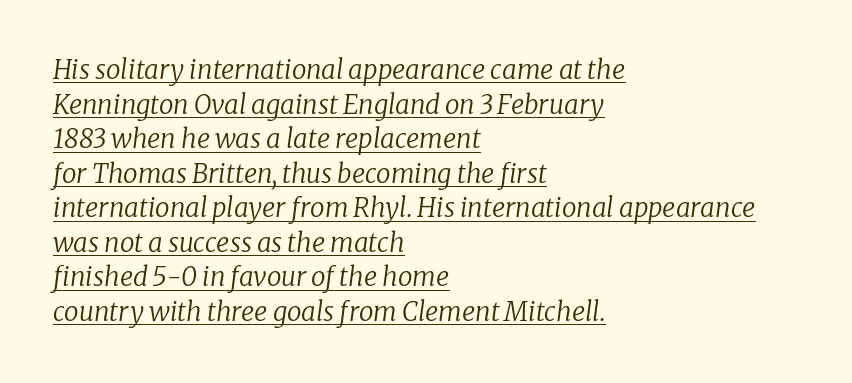
Counters stay open thanks to moderate or lighter strokes. Yep, that's italic — everything's leaning. What's the leading like? Ordinary, nothing unusual. Compared with a centered layout, this one pins lines to the left instead. The rendered words wear a rule along their underside. Each word holds together tightly as a unit, with standard inter-letter gaps.
